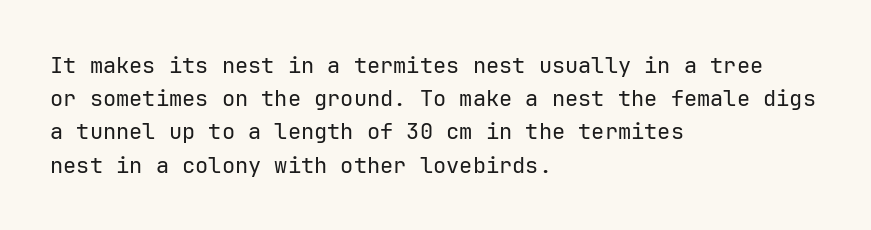
{"italic": "no", "bold": "no", "underline": "no", "align": "left", "line_spacing": "normal", "line_spacing_ratio": 1.51, "letter_spacing": "normal", "letter_spacing_em": 0.0, "glyph_px": 22}
